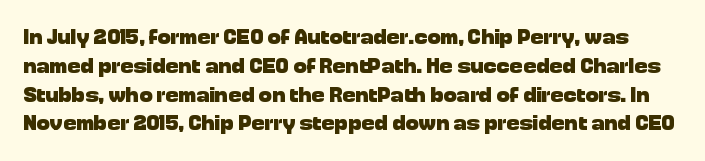
There is no visible air inserted between adjacent glyphs. The lines sit at an ordinary, default distance from one another. The foot of each line stays bare and open. The specimen reads as upright at a glance. Look at the stroke-to-counter ratio: heavy, a bold.
